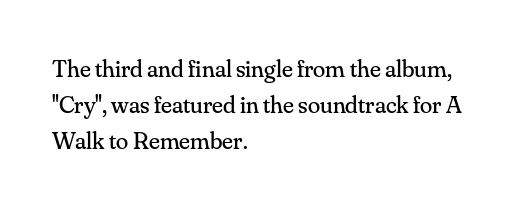
The image shows 25 px text type, upright; set left-aligned, normal line spacing (1.45x), normal letter spacing, not underlined.
